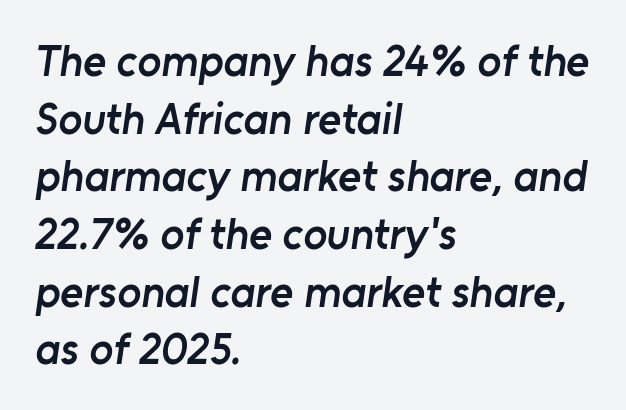
{"serif": "no", "bold": "semi", "weight": "semibold", "width": "normal", "stroke_contrast": "low", "x_height": "medium", "monospaced": "no", "underline": "no", "align": "left", "line_spacing": "normal", "line_spacing_ratio": 1.31, "letter_spacing": "normal", "letter_spacing_em": 0.0, "glyph_px": 44}
